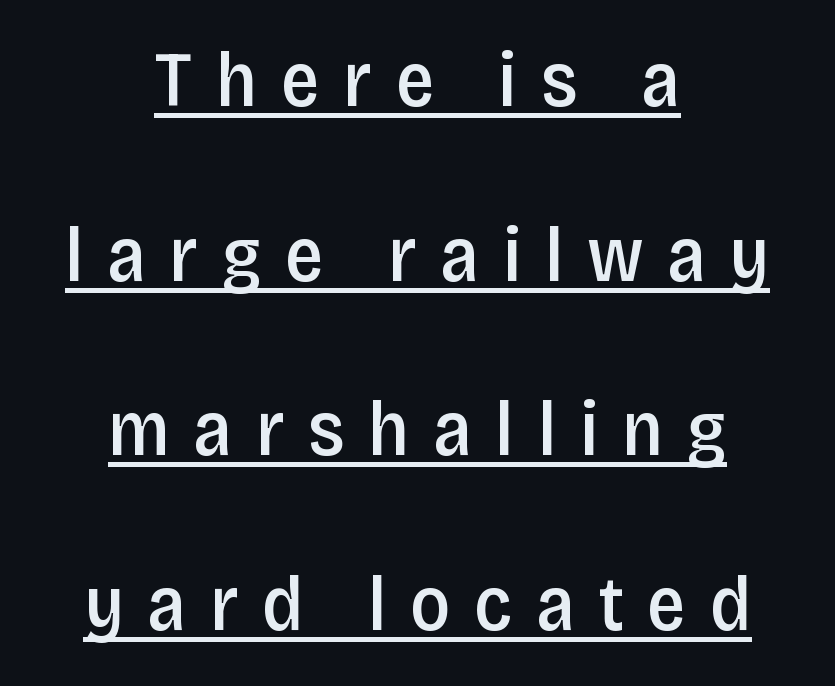
Q: Is the text bold? A: Semi-bold.
Q: Is the text italic (slanted)? A: No, it is upright.
Q: Is the typeface a serif or a sans-serif typeface? A: Sans-serif.
Q: Is the text underlined? A: Yes.
Q: How is the paragraph aligned? A: Centered.
Q: Is the spacing between letters normal or unusually wide? A: Unusually wide.
Q: Is the spacing between lines tight, normal or loose? A: Loose.
Q: Width (condensed, normal, or wide)? A: Condensed.
Q: Stroke contrast? A: Low.
Q: x-height? A: Large.
Q: Monospaced? A: No.
